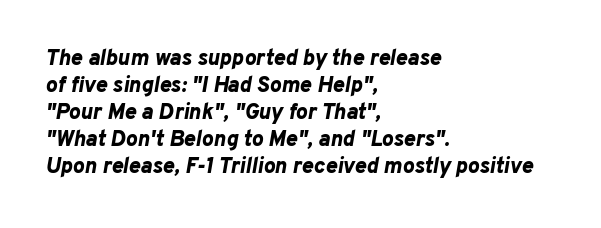
An italicized treatment has been applied to the whole sample. A classic flush-left, rag-right setting is used for this passage. Weight check: bold — yes, fully. Descenders hang freely into open space. The face used here is rendered with its standard letterfit.
